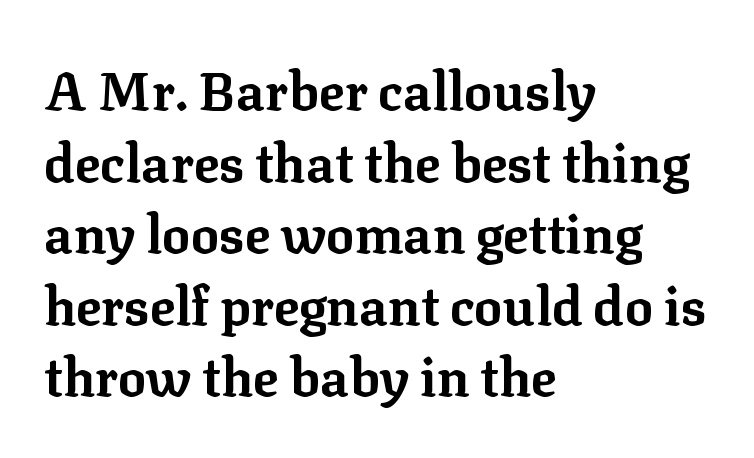
What weight is shown? A full bold with thick strokes. Glance below the letters and you will spot only blank space. Little horizontal feet cap the strokes, marking this as serif type. Does the lettering tilt? It doesn't — this is upright.
